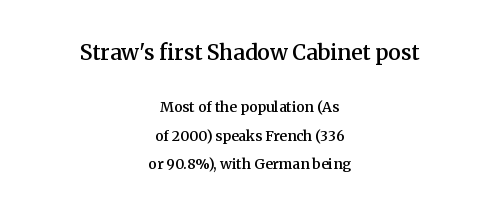
{"italic": "no", "bold": "semi", "underline": "no", "align": "center", "line_spacing": "loose", "line_spacing_ratio": 2.03, "letter_spacing": "normal", "letter_spacing_em": 0.0, "larger_block": "first", "size_ratio": 1.5, "glyph_px": 21}
